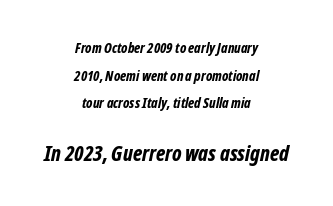
{"italic": "yes", "lean": "right", "slant_degrees": 12, "bold": "yes", "underline": "no", "align": "center", "line_spacing": "loose", "line_spacing_ratio": 1.98, "letter_spacing": "normal", "letter_spacing_em": 0.0, "larger_block": "second", "size_ratio": 1.5, "glyph_px": 21}
